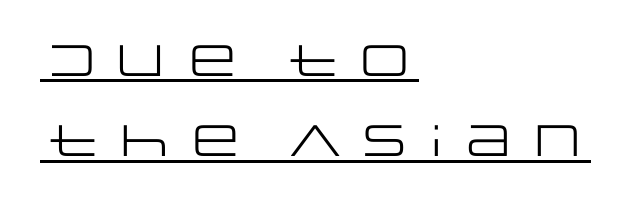
The image shows 44 px regular-weight, wide sans-serif type, upright; set left-aligned, line spacing 1.82x, underlined; low stroke contrast and a large x-height.
